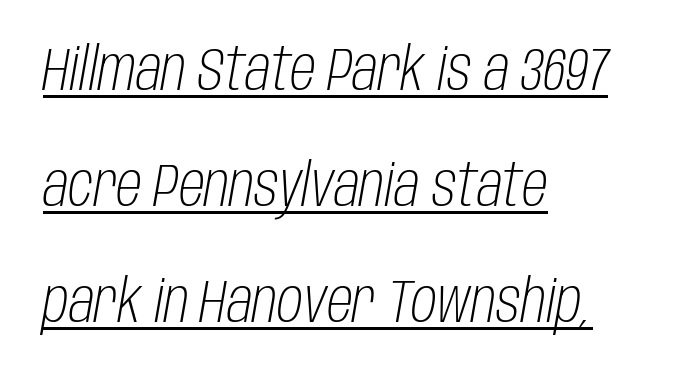
Q: Is the text bold? A: No.
Q: Is the text italic (slanted)? A: Yes, it leans right by about 10 degrees.
Q: Is the text underlined? A: Yes.
Q: How is the paragraph aligned? A: Left-aligned.
Q: Is the spacing between letters normal or unusually wide? A: Normal.
Q: Is the spacing between lines tight, normal or loose? A: Loose.
Q: Width (condensed, normal, or wide)? A: Condensed.
Q: Stroke contrast? A: Low.
Q: x-height? A: Large.
Q: Monospaced? A: No.
